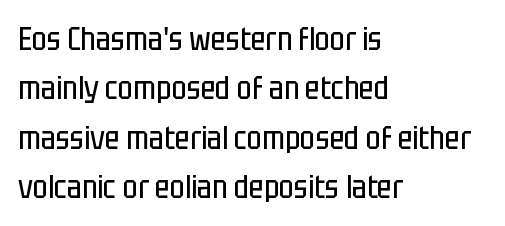
{"serif": "no", "italic": "no", "bold": "no", "weight": "regular", "width": "condensed", "stroke_contrast": "low", "x_height": "large", "monospaced": "no", "underline": "no", "align": "left", "line_spacing": "normal", "line_spacing_ratio": 1.54, "letter_spacing": "normal", "letter_spacing_em": 0.0, "glyph_px": 32}
